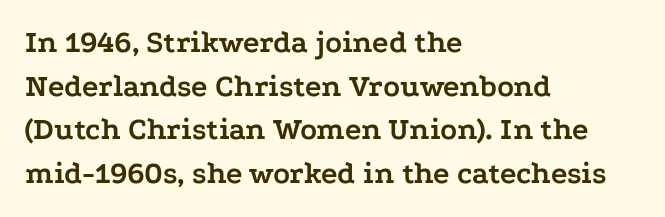
Q: Is the text bold? A: Yes.
Q: Is the text italic (slanted)? A: No, it is upright.
Q: Is the typeface a serif or a sans-serif typeface? A: Serif.
Q: Is the text underlined? A: No.
Q: How is the paragraph aligned? A: Left-aligned.
Q: Is the spacing between letters normal or unusually wide? A: Normal.
Q: Is the spacing between lines tight, normal or loose? A: Normal.
Q: Width (condensed, normal, or wide)? A: Wide.
Q: Stroke contrast? A: Low.
Q: x-height? A: Medium.
Q: Monospaced? A: No.
